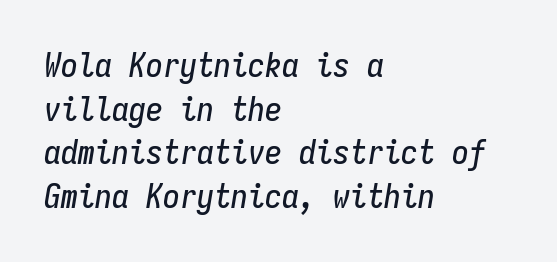
The image shows 34 px condensed type, italic (leaning right), monospaced; set left-aligned, normal line spacing (1.28x), normal letter spacing, not underlined; low stroke contrast and a medium x-height.
